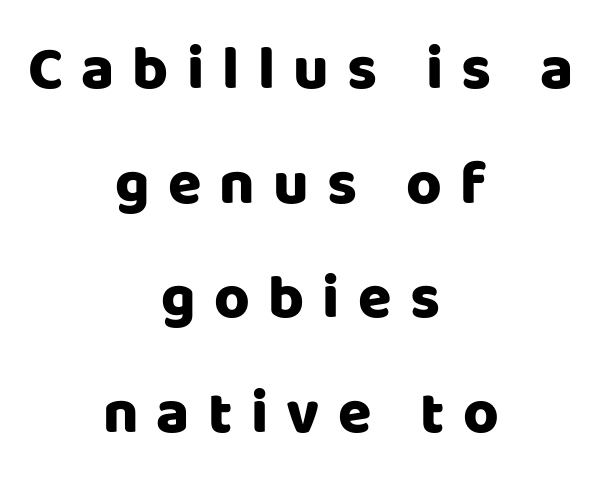
Does the copy run flush right? No — it is centered line by line. This sample has the flowing, uneven cadence of proportional lettering. The zone under the glyphs is completely vacant. This rendering employs a face without finishing strokes, i.e., a sans-serif. Tracking value appears strongly positive — letters spread wide.
